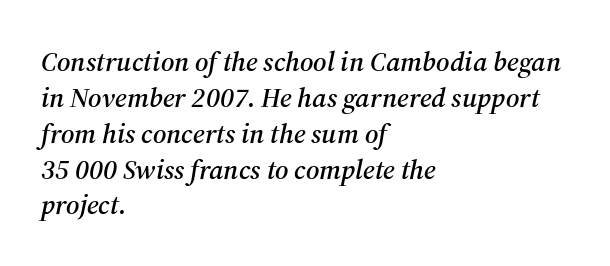
{"serif": "yes", "italic": "yes", "lean": "right", "slant_degrees": 12, "width": "normal", "stroke_contrast": "medium", "x_height": "medium", "monospaced": "no", "underline": "no", "align": "left", "line_spacing": "normal", "line_spacing_ratio": 1.28, "letter_spacing": "normal", "letter_spacing_em": 0.0, "glyph_px": 28}
